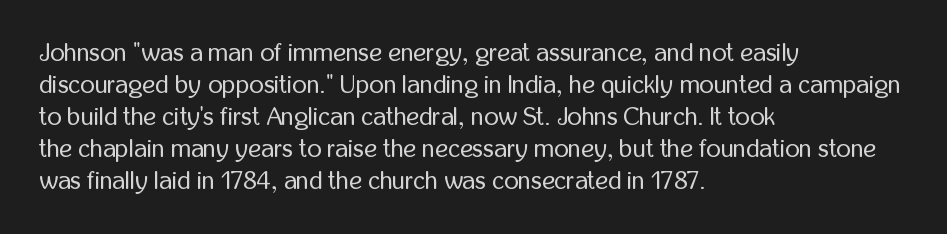
Q: Is the text bold? A: No.
Q: Is the text italic (slanted)? A: No, it is upright.
Q: Is the text underlined? A: No.
Q: How is the paragraph aligned? A: Left-aligned.
Q: Is the spacing between letters normal or unusually wide? A: Normal.
Q: Is the spacing between lines tight, normal or loose? A: Normal.
